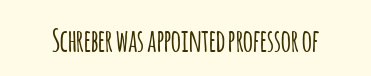
The type sits square on the baseline with zero lean. Descenders hang freely into open space. I'd call this a sans setting — the letters go barefoot. Proportional: the letters do not fall into vertical columns.
